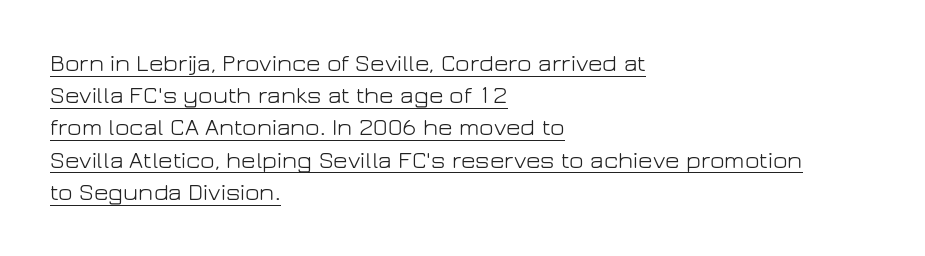
Compared with a centered layout, this one pins lines to the left instead. The sample's only ornament is a line tracing under the words. The letterforms sit at book weight or below. Spacing between characters is what you'd get straight out of the box. Evenly set lines give the paragraph a standard silhouette.
